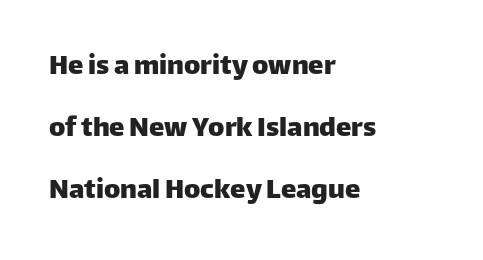
Q: Is the text italic (slanted)? A: No, it is upright.
Q: Is the typeface a serif or a sans-serif typeface? A: Sans-serif.
Q: Is the text underlined? A: No.
Q: How is the paragraph aligned? A: Left-aligned.
Q: Is the spacing between letters normal or unusually wide? A: Normal.
Q: Is the spacing between lines tight, normal or loose? A: Loose.
Q: Width (condensed, normal, or wide)? A: Normal.
Q: Stroke contrast? A: Low.
Q: x-height? A: Large.
Q: Monospaced? A: No.
